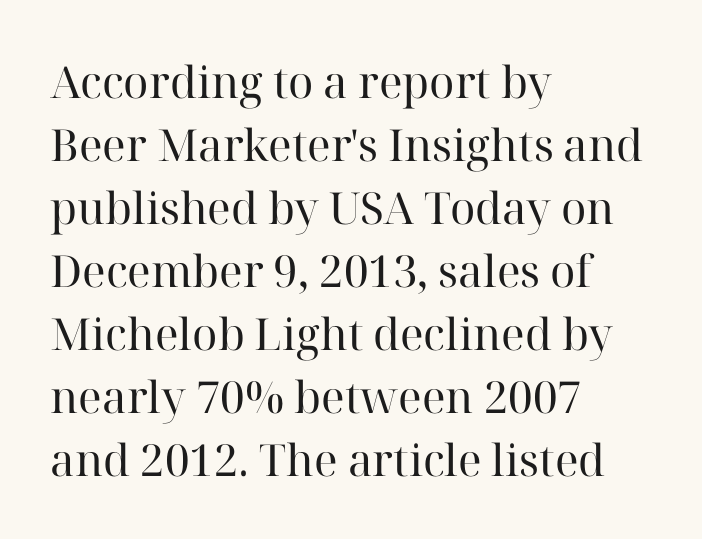
{"serif": "yes", "italic": "no", "bold": "no", "weight": "regular", "width": "normal", "stroke_contrast": "high", "x_height": "medium", "monospaced": "no", "underline": "no", "align": "left", "line_spacing": "normal", "line_spacing_ratio": 1.43, "letter_spacing": "normal", "letter_spacing_em": 0.0, "glyph_px": 44}
